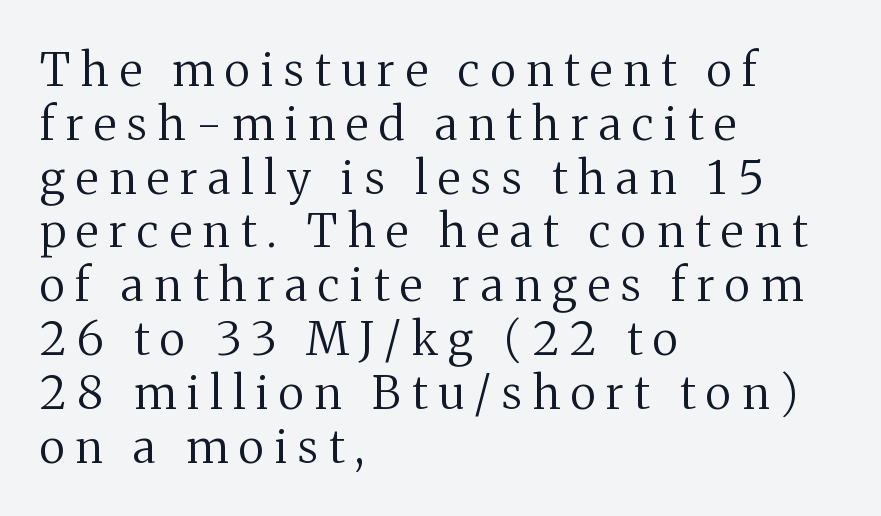
{"serif": "yes", "italic": "no", "bold": "no", "weight": "regular", "width": "normal", "stroke_contrast": "medium", "x_height": "medium", "monospaced": "no", "underline": "no", "align": "left", "line_spacing_ratio": 1.17, "letter_spacing": "wide", "letter_spacing_em": 0.23, "glyph_px": 46}
